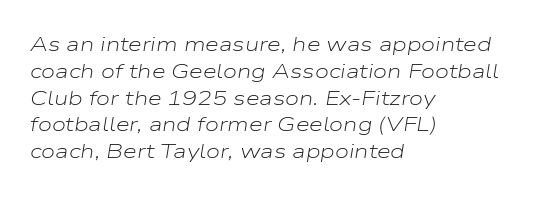
Glance below the letters and you will spot only blank space. Casual observation: everything's shoved over to the left. Look at the tracking — it's just the regular setting, nothing added. On a weight scale, this lands at 450 or below. Students, observe: this is what conventionally led text looks like.
